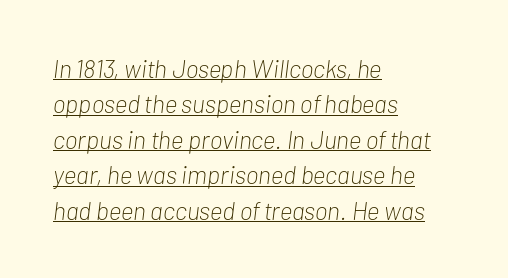
This sample uses an oblique cut, with every glyph tilted off the vertical. This rendering uses left alignment, leaving the right contour irregular. This sample uses plain, unmodified letter spacing. No chunkiness to these letters — they're not bold. The lines sit at an ordinary, default distance from one another.
